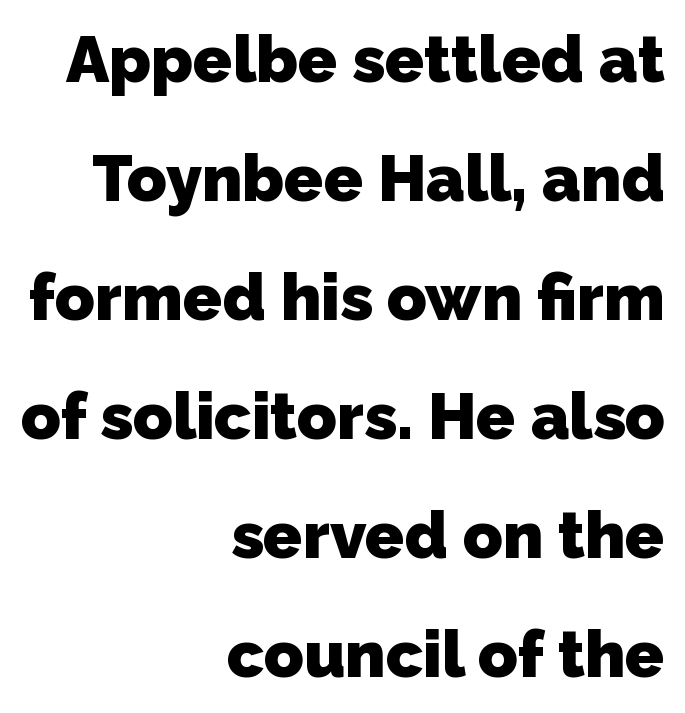
The image shows 65 px heavy sans-serif type; set right-aligned, line spacing 1.83x, normal letter spacing, not underlined; low stroke contrast and a medium x-height.
